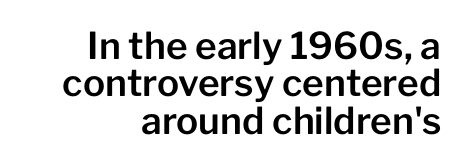
Q: Is the text italic (slanted)? A: No, it is upright.
Q: Is the typeface a serif or a sans-serif typeface? A: Sans-serif.
Q: Is the text underlined? A: No.
Q: How is the paragraph aligned? A: Right-aligned.
Q: Is the spacing between letters normal or unusually wide? A: Normal.
Q: Is the spacing between lines tight, normal or loose? A: Tight.
Q: Width (condensed, normal, or wide)? A: Normal.
Q: Stroke contrast? A: Low.
Q: x-height? A: Medium.
Q: Monospaced? A: No.
